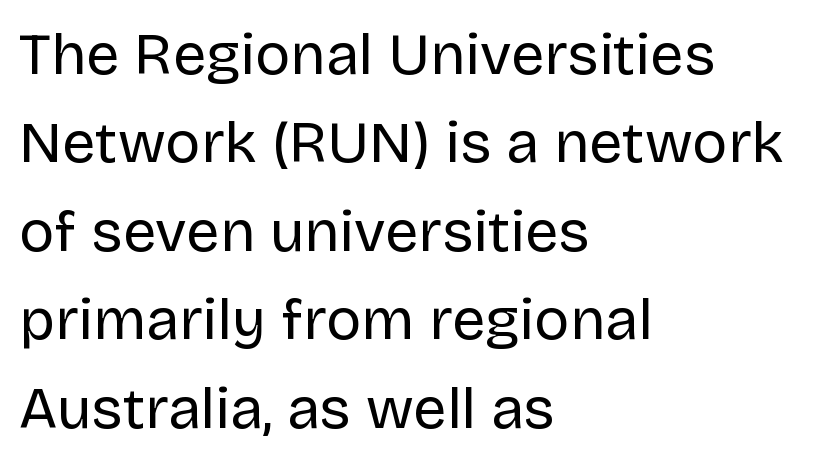
Q: Is the text bold? A: No.
Q: Is the text italic (slanted)? A: No, it is upright.
Q: Is the typeface a serif or a sans-serif typeface? A: Sans-serif.
Q: Is the text underlined? A: No.
Q: How is the paragraph aligned? A: Left-aligned.
Q: Is the spacing between letters normal or unusually wide? A: Normal.
Q: Is the spacing between lines tight, normal or loose? A: Normal.
Q: Width (condensed, normal, or wide)? A: Normal.
Q: Stroke contrast? A: Low.
Q: x-height? A: Large.
Q: Monospaced? A: No.
